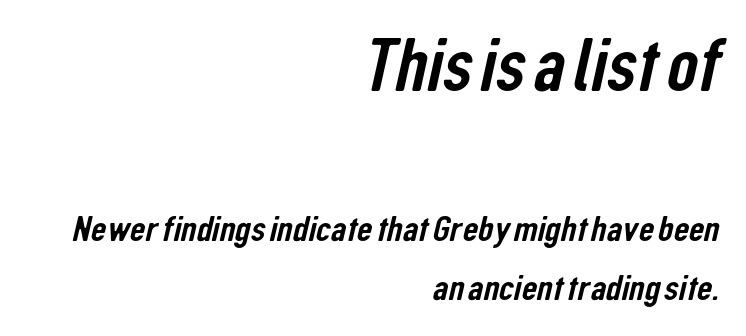
Q: Is the typeface a serif or a sans-serif typeface? A: Sans-serif.
Q: Is the text underlined? A: No.
Q: How is the paragraph aligned? A: Right-aligned.
Q: Is the spacing between letters normal or unusually wide? A: Normal.
Q: Is the spacing between lines tight, normal or loose? A: Normal.
Q: Which block of text is set in a larger size, the first (top) or the second (bottom)? A: The first (top) one.
Q: Width (condensed, normal, or wide)? A: Condensed.
Q: Stroke contrast? A: Low.
Q: x-height? A: Medium.
Q: Monospaced? A: No.
